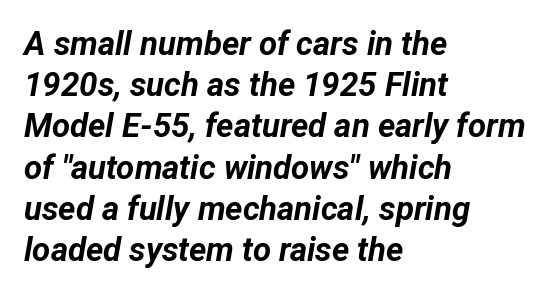
Q: Is the text bold? A: Yes.
Q: Is the text italic (slanted)? A: Yes, it leans right by about 12 degrees.
Q: Is the text underlined? A: No.
Q: How is the paragraph aligned? A: Left-aligned.
Q: Is the spacing between letters normal or unusually wide? A: Normal.
Q: Is the spacing between lines tight, normal or loose? A: Normal.
Q: Width (condensed, normal, or wide)? A: Normal.
Q: Stroke contrast? A: Low.
Q: x-height? A: Medium.
Q: Monospaced? A: No.
